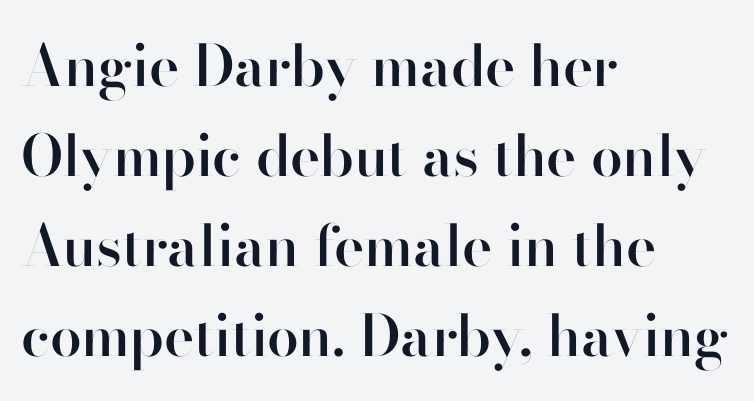
{"serif": "no", "italic": "no", "bold": "semi", "weight": "semibold", "width": "normal", "stroke_contrast": "high", "x_height": "small", "monospaced": "no", "underline": "no", "align": "left", "line_spacing": "normal", "line_spacing_ratio": 1.58, "letter_spacing": "normal", "letter_spacing_em": 0.0, "glyph_px": 57}
